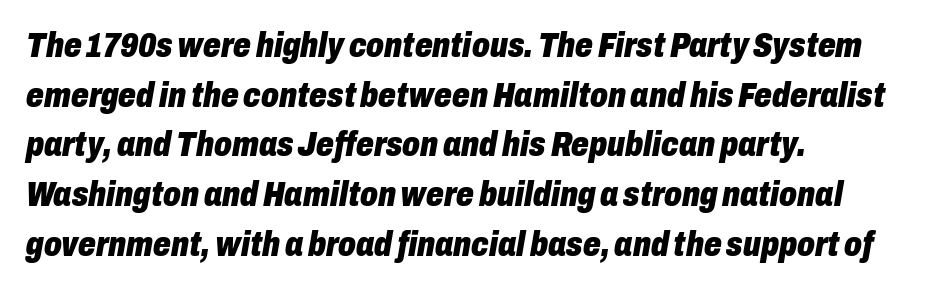
Q: Is the text bold? A: Yes.
Q: Is the text italic (slanted)? A: Yes, it leans right by about 10 degrees.
Q: Is the text underlined? A: No.
Q: How is the paragraph aligned? A: Left-aligned.
Q: Is the spacing between letters normal or unusually wide? A: Normal.
Q: Is the spacing between lines tight, normal or loose? A: Normal.
Q: Width (condensed, normal, or wide)? A: Condensed.
Q: Stroke contrast? A: Low.
Q: x-height? A: Medium.
Q: Monospaced? A: No.
